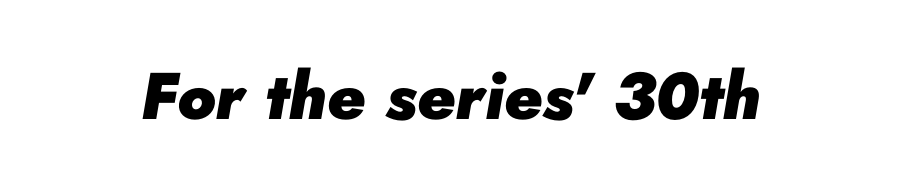
Think of a printed novel: that variable character pitch is what you see here. Compared with typical body copy, the letter spacing here is the same. Chunky letters — that's bold for sure. Descenders hang freely into open space. This sample uses an oblique cut, with every glyph tilted off the vertical.
